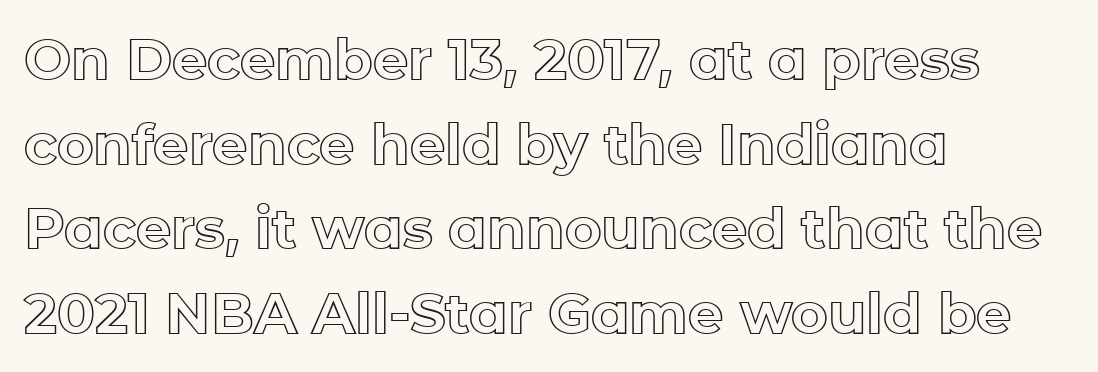
{"italic": "no", "width": "normal", "x_height": "medium", "monospaced": "no", "underline": "no", "align": "left", "line_spacing": "normal", "line_spacing_ratio": 1.51, "letter_spacing": "normal", "letter_spacing_em": 0.0, "glyph_px": 56}
